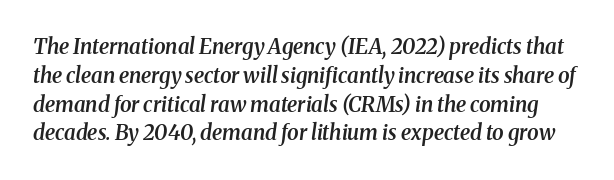
The image shows 21 px text type, italic (leaning right); set normal line spacing (1.37x), normal letter spacing, not underlined.
